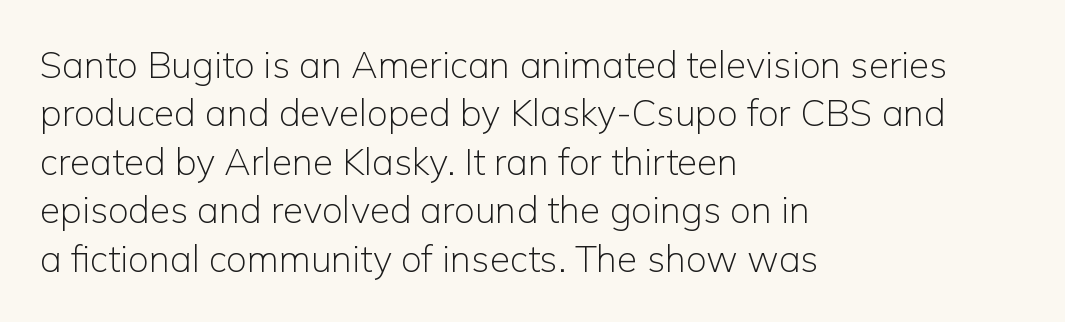
The image shows 37 px light sans-serif type, upright; set left-aligned, normal line spacing (1.31x), normal letter spacing, not underlined; low stroke contrast and a medium x-height.
